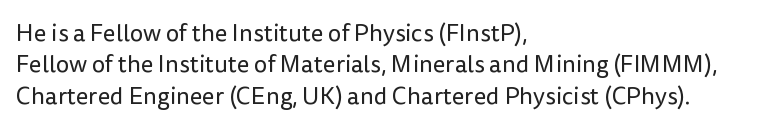
The image shows 24 px text type, upright; set left-aligned, normal line spacing (1.31x), normal letter spacing, not underlined.
